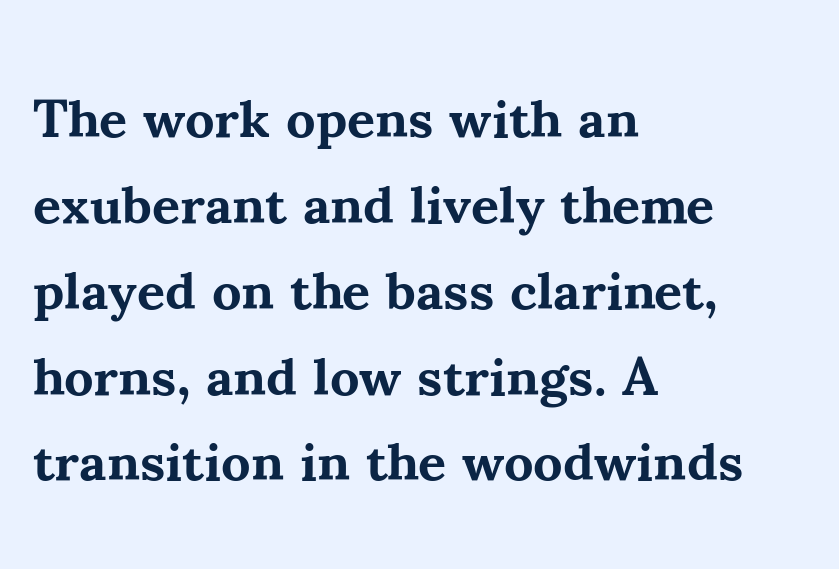
Q: Is the text bold? A: Yes.
Q: Is the text italic (slanted)? A: No, it is upright.
Q: Is the typeface a serif or a sans-serif typeface? A: Serif.
Q: Is the text underlined? A: No.
Q: How is the paragraph aligned? A: Left-aligned.
Q: Is the spacing between letters normal or unusually wide? A: Normal.
Q: Is the spacing between lines tight, normal or loose? A: Normal.
Q: Width (condensed, normal, or wide)? A: Normal.
Q: Stroke contrast? A: Medium.
Q: x-height? A: Small.
Q: Monospaced? A: No.
